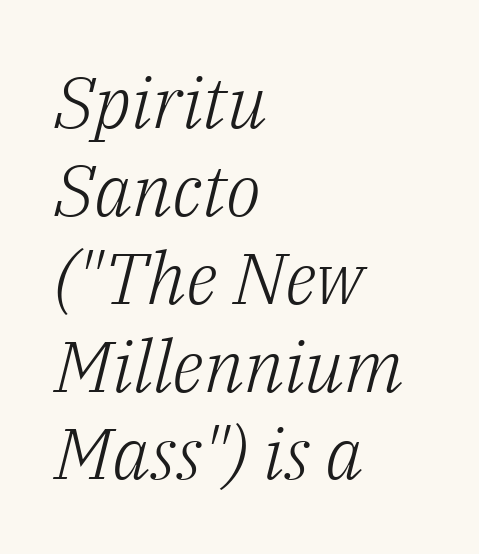
Q: Is the text bold? A: No.
Q: Is the text italic (slanted)? A: Yes, it leans right by about 14 degrees.
Q: Is the typeface a serif or a sans-serif typeface? A: Serif.
Q: Is the text underlined? A: No.
Q: How is the paragraph aligned? A: Left-aligned.
Q: Is the spacing between letters normal or unusually wide? A: Normal.
Q: Width (condensed, normal, or wide)? A: Normal.
Q: Stroke contrast? A: Low.
Q: x-height? A: Medium.
Q: Monospaced? A: No.
